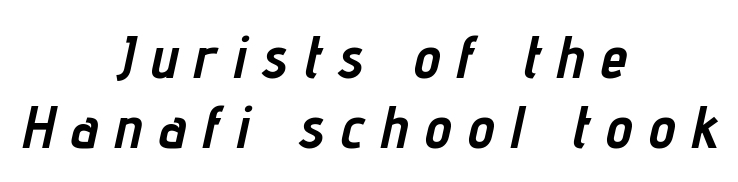
{"italic": "yes", "lean": "right", "slant_degrees": 12, "bold": "yes", "weight": "semibold", "width": "condensed", "stroke_contrast": "low", "x_height": "medium", "monospaced": "no", "underline": "no", "align": "center", "line_spacing": "tight", "line_spacing_ratio": 1.14, "letter_spacing": "wide", "letter_spacing_em": 0.27, "glyph_px": 61}
